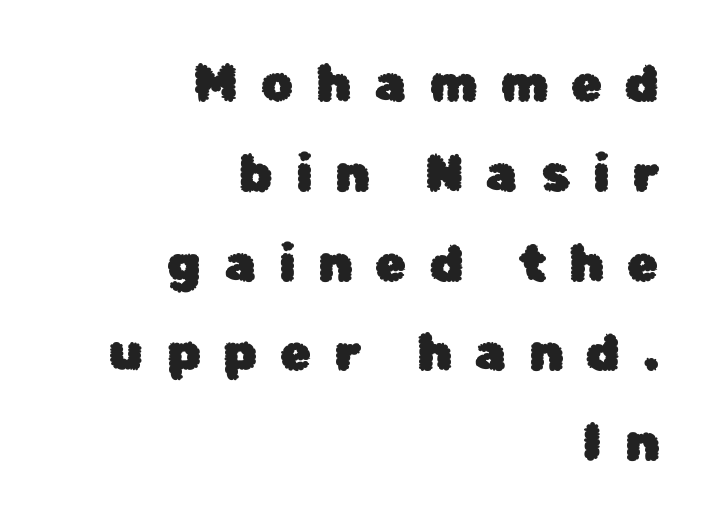
The image shows 51 px sans-serif type, upright; set right-aligned, line spacing 1.76x, unusually wide letter spacing (+0.45 em), not underlined; low stroke contrast and a medium x-height.
